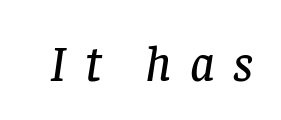
{"serif": "yes", "italic": "yes", "lean": "right", "slant_degrees": 8, "width": "normal", "stroke_contrast": "low", "x_height": "large", "monospaced": "no", "underline": "no", "letter_spacing": "wide", "letter_spacing_em": 0.36, "glyph_px": 50}
